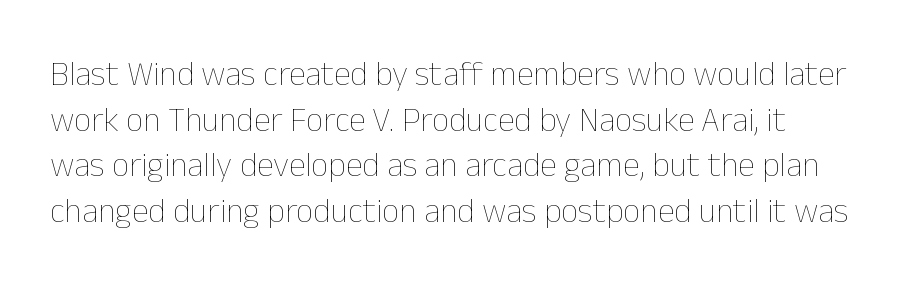
Q: Is the text bold? A: No.
Q: Is the text italic (slanted)? A: No, it is upright.
Q: Is the text underlined? A: No.
Q: Is the spacing between letters normal or unusually wide? A: Normal.
Q: Is the spacing between lines tight, normal or loose? A: Normal.
Q: Width (condensed, normal, or wide)? A: Normal.
Q: Stroke contrast? A: Low.
Q: x-height? A: Medium.
Q: Monospaced? A: No.
